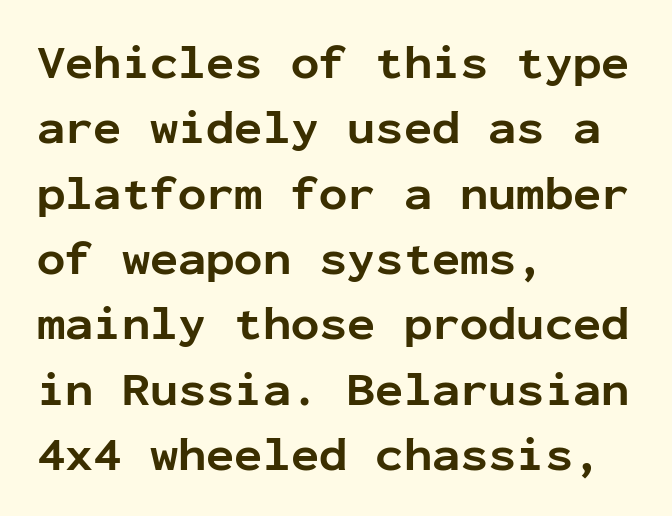
{"serif": "no", "italic": "no", "bold": "yes", "weight": "bold", "width": "normal", "stroke_contrast": "low", "x_height": "medium", "monospaced": "yes", "underline": "no", "align": "left", "line_spacing": "normal", "line_spacing_ratio": 1.39, "letter_spacing": "normal", "letter_spacing_em": 0.0, "glyph_px": 47}
